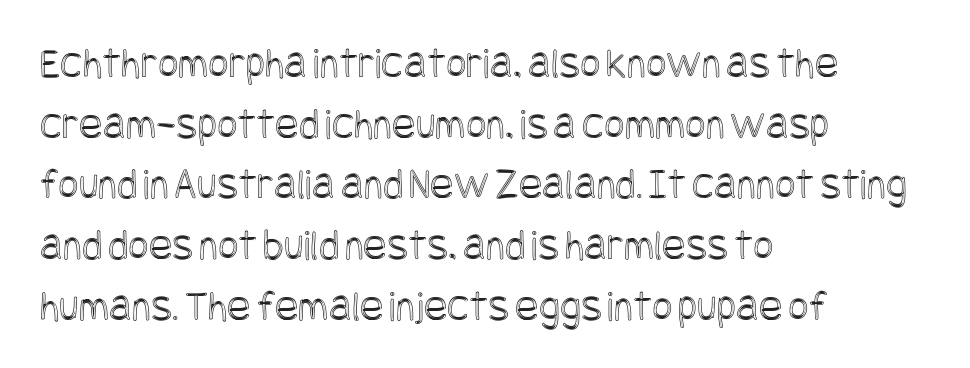
The image shows 44 px condensed type, upright; set left-aligned, normal line spacing (1.38x), normal letter spacing, not underlined; a large x-height.
